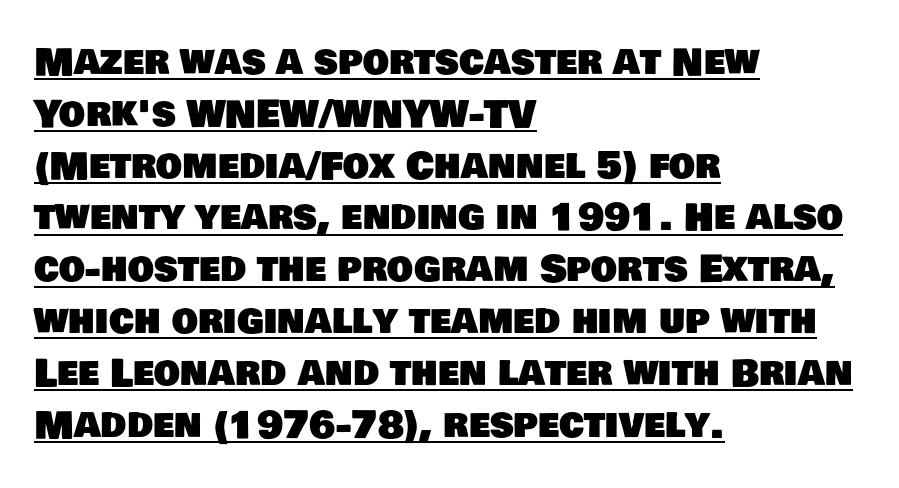
{"serif": "no", "width": "normal", "stroke_contrast": "low", "x_height": "large", "monospaced": "no", "underline": "yes", "align": "left", "line_spacing": "normal", "line_spacing_ratio": 1.4, "letter_spacing": "normal", "letter_spacing_em": 0.0, "glyph_px": 37}
